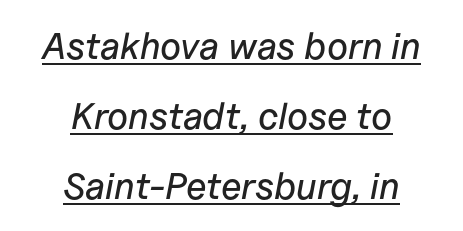
{"italic": "yes", "lean": "right", "slant_degrees": 11, "width": "normal", "stroke_contrast": "low", "x_height": "medium", "monospaced": "no", "underline": "yes", "align": "center", "line_spacing_ratio": 1.89, "letter_spacing": "normal", "letter_spacing_em": 0.0, "glyph_px": 37}
